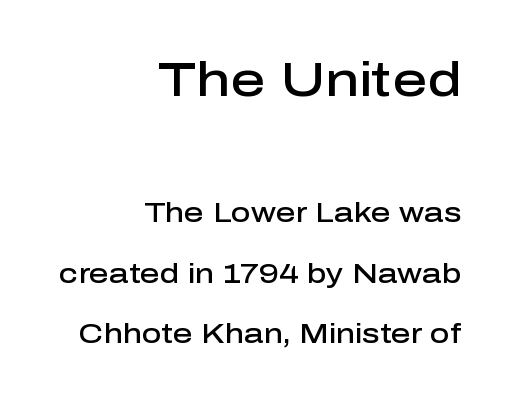
{"serif": "no", "italic": "no", "bold": "semi", "weight": "semibold", "width": "normal", "stroke_contrast": "low", "x_height": "medium", "monospaced": "no", "underline": "no", "align": "right", "line_spacing": "loose", "line_spacing_ratio": 2.23, "letter_spacing": "normal", "letter_spacing_em": 0.0, "larger_block": "first", "size_ratio": 1.78, "glyph_px": 48}
